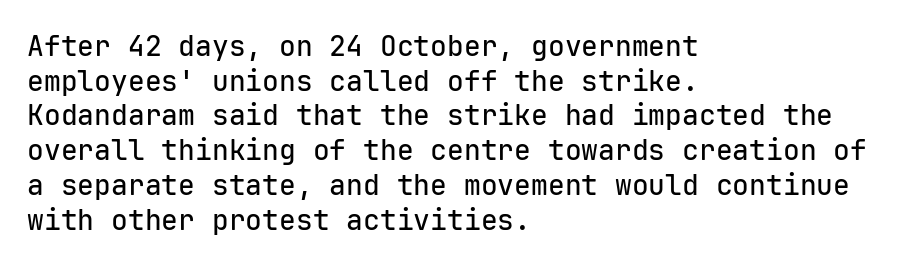
The image shows 28 px sans-serif type, upright, monospaced; set left-aligned, line spacing 1.24x, normal letter spacing, not underlined; low stroke contrast and a medium x-height.
